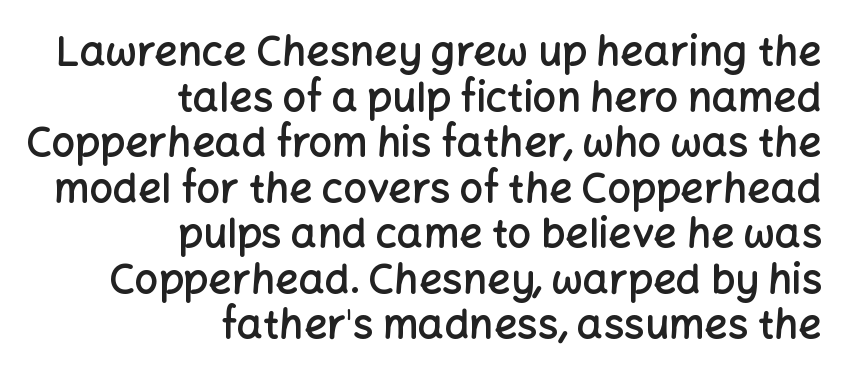
The image shows 41 px semibold sans-serif type, upright; set right-aligned, tight line spacing (1.11x), normal letter spacing, not underlined; low stroke contrast and a medium x-height.
